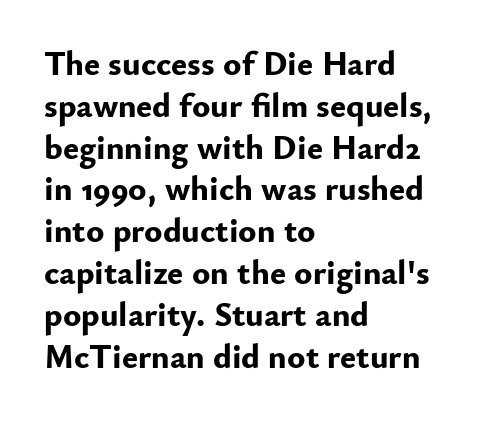
{"serif": "no", "italic": "no", "bold": "yes", "weight": "bold", "width": "normal", "stroke_contrast": "low", "x_height": "small", "monospaced": "no", "underline": "no", "align": "left", "line_spacing_ratio": 1.23, "letter_spacing": "normal", "letter_spacing_em": 0.0, "glyph_px": 34}
